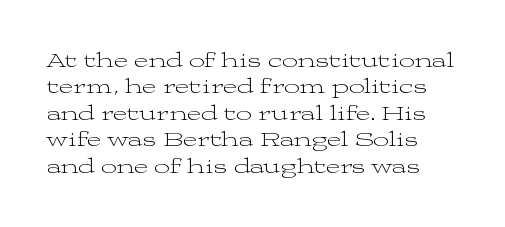
Short note: letters normally spaced. The typography opts for an upright posture over an oblique one. The typesetting does not lean heavy: it is not bold. Nobody drew a line under any word here.
